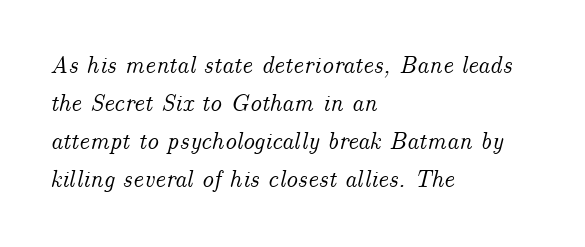
{"italic": "yes", "lean": "right", "slant_degrees": 14, "underline": "no", "align": "left", "line_spacing": "normal", "line_spacing_ratio": 1.59, "letter_spacing": "normal", "letter_spacing_em": 0.0, "glyph_px": 24}
